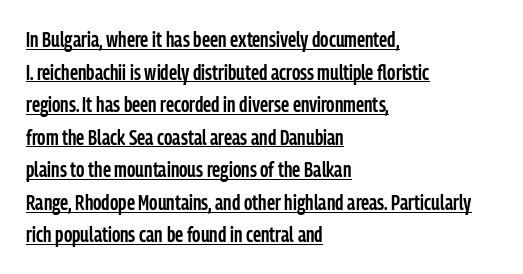
How would I describe the line gaps? Plain and ordinary. Weight: semibold (demi). In terms of posture, this sample is upright. Like a heading marked for emphasis, these lines bear an underscore. The paragraph has a hard left edge and a soft right edge. Students, note that the glyphs here touch the page at normal intervals.
